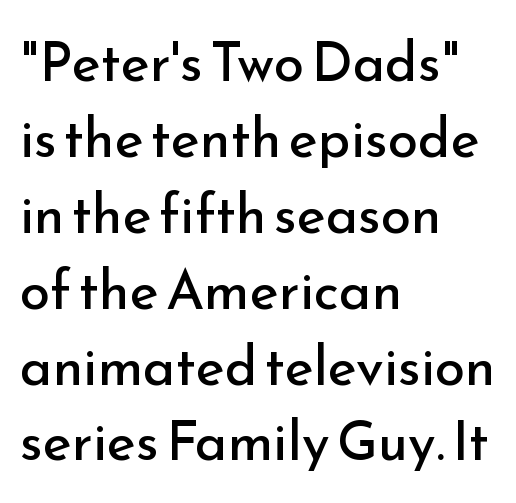
Check under the words: just untouched page. Alignment: flush left. Characters remain perfectly vertical along every line. Here the designer chose a conventional face with non-uniform glyph widths. The font sits on the lighter half of the weight spectrum, regular included.
